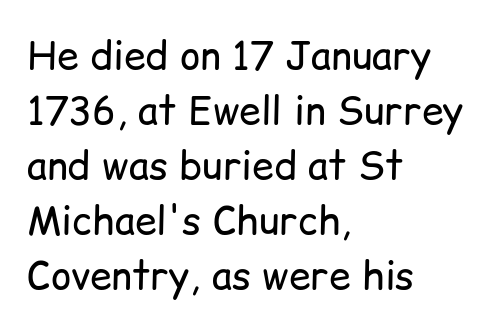
Q: Is the text bold? A: No.
Q: Is the text italic (slanted)? A: No, it is upright.
Q: Is the typeface a serif or a sans-serif typeface? A: Sans-serif.
Q: Is the text underlined? A: No.
Q: How is the paragraph aligned? A: Left-aligned.
Q: Is the spacing between letters normal or unusually wide? A: Normal.
Q: Is the spacing between lines tight, normal or loose? A: Normal.
Q: Width (condensed, normal, or wide)? A: Normal.
Q: Stroke contrast? A: Low.
Q: x-height? A: Medium.
Q: Monospaced? A: No.
